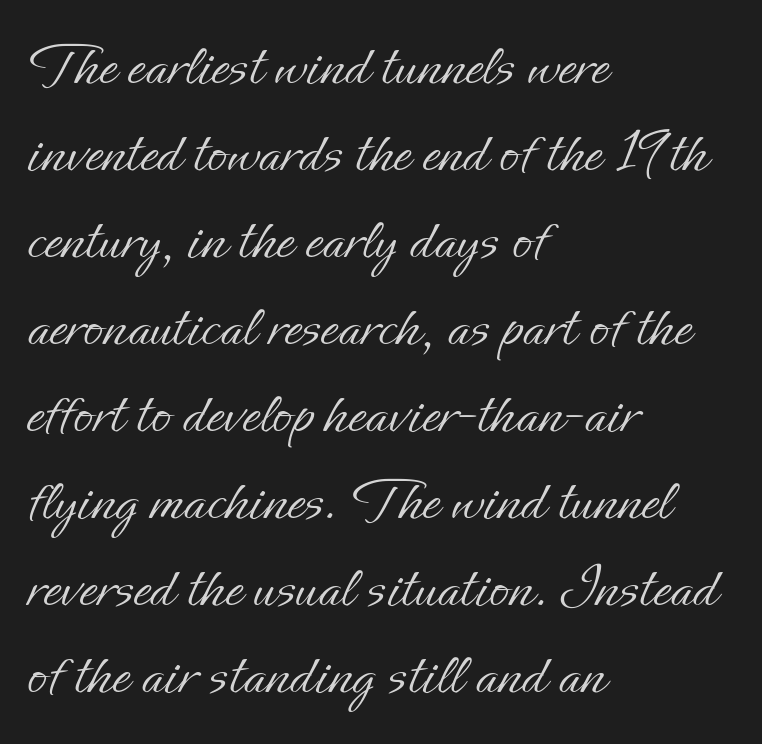
Q: Is the text bold? A: No.
Q: Is the text italic (slanted)? A: Yes.
Q: Is the text underlined? A: No.
Q: How is the paragraph aligned? A: Left-aligned.
Q: Is the spacing between letters normal or unusually wide? A: Normal.
Q: Is the spacing between lines tight, normal or loose? A: Normal.
Q: Width (condensed, normal, or wide)? A: Normal.
Q: Stroke contrast? A: Low.
Q: x-height? A: Small.
Q: Monospaced? A: No.
